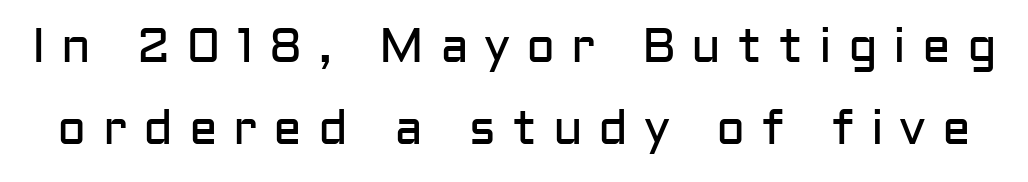
Examine the stroke ends and you'll find no serifs. The rendering inserts visible extra space after every character. If you measured baseline to baseline, you'd find a middling distance. These lines are rendered in a variable-pitch font.
